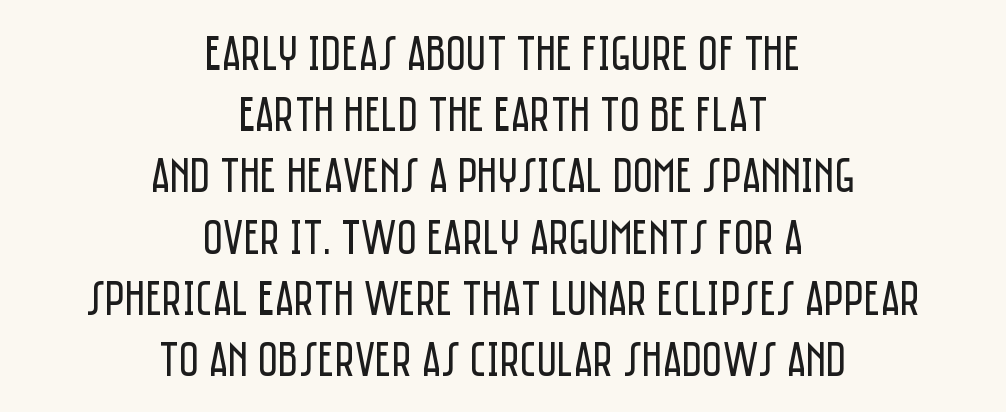
The image shows 49 px regular-weight, condensed sans-serif type, upright; set centered, normal line spacing (1.25x), normal letter spacing, not underlined; low stroke contrast and a large x-height.
